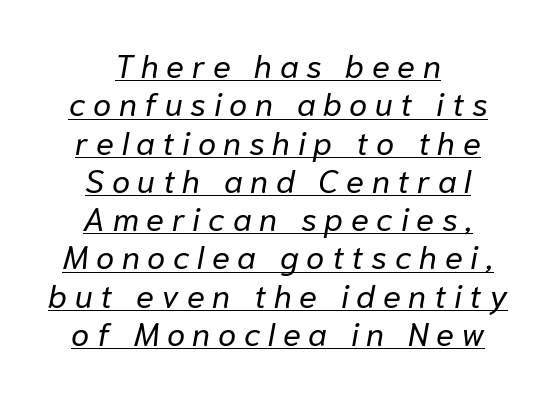
{"italic": "yes", "lean": "right", "slant_degrees": 10, "bold": "no", "weight": "regular", "width": "normal", "stroke_contrast": "low", "x_height": "medium", "monospaced": "no", "underline": "yes", "align": "center", "line_spacing_ratio": 1.16, "letter_spacing": "wide", "letter_spacing_em": 0.23, "glyph_px": 33}
